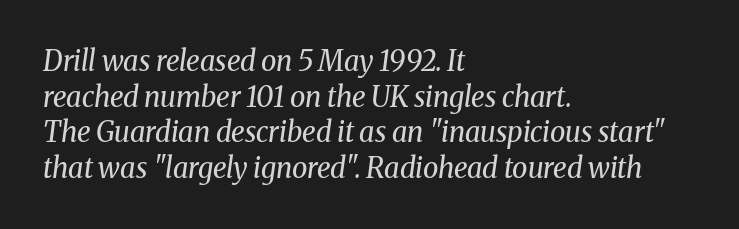
Q: Is the text bold? A: No.
Q: Is the text italic (slanted)? A: Yes, it leans right by about 8 degrees.
Q: Is the typeface a serif or a sans-serif typeface? A: Serif.
Q: Is the text underlined? A: No.
Q: How is the paragraph aligned? A: Left-aligned.
Q: Is the spacing between letters normal or unusually wide? A: Normal.
Q: Is the spacing between lines tight, normal or loose? A: Normal.
Q: Width (condensed, normal, or wide)? A: Normal.
Q: Stroke contrast? A: Medium.
Q: x-height? A: Medium.
Q: Monospaced? A: No.
